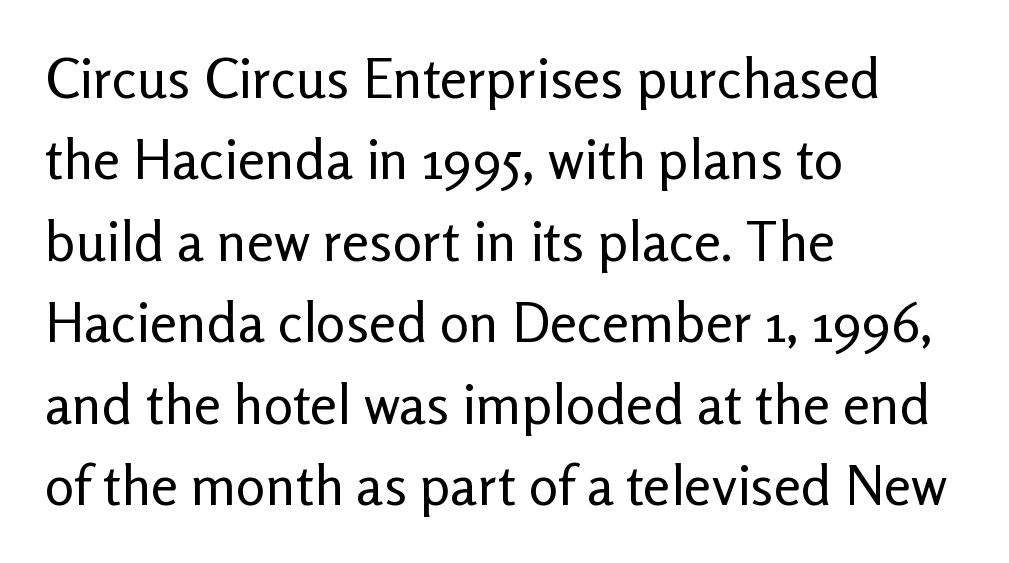
Each letter keeps its own natural width here, so spacing adapts to shape. What's the leading like? Ordinary, nothing unusual. You could call the tracking neutral — neither tight nor loose. This sample is left-justified, so line endings fall wherever the words run out.
